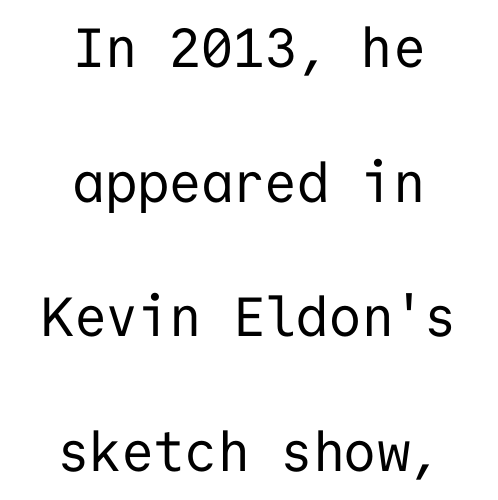
Do the characters align in a grid? Yes, the font is monospaced. Lines of text with bare space underneath. The characters are drawn with everyday or finer stroke widths. Leading: increased. Does the type have serifs? No, each stem ends abruptly. Nothing unusual about the tracking: characters are spaced as the font intends.
